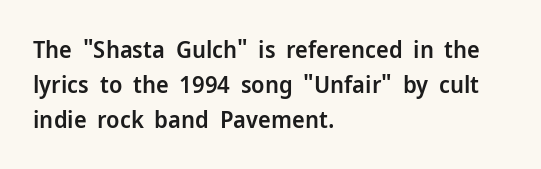
{"italic": "no", "bold": "semi", "underline": "no", "align": "left", "line_spacing": "normal", "line_spacing_ratio": 1.45, "letter_spacing": "normal", "letter_spacing_em": 0.0, "glyph_px": 24}
